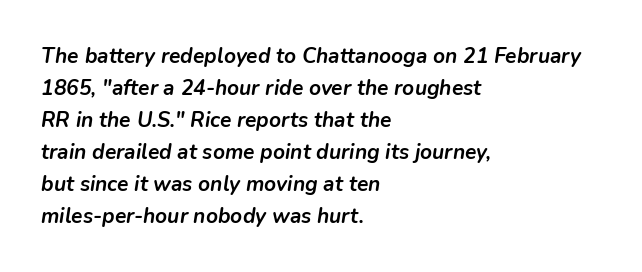
The image shows 21 px bold type, italic (leaning right); set left-aligned, normal line spacing (1.52x), normal letter spacing, not underlined.
